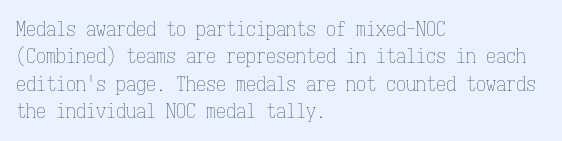
Q: Is the text bold? A: No.
Q: Is the text italic (slanted)? A: No, it is upright.
Q: Is the text underlined? A: No.
Q: How is the paragraph aligned? A: Left-aligned.
Q: Is the spacing between letters normal or unusually wide? A: Normal.
Q: Is the spacing between lines tight, normal or loose? A: Normal.
